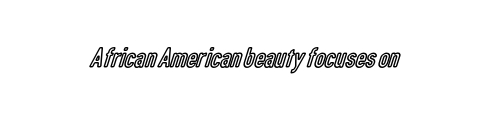
Q: Is the text italic (slanted)? A: Yes.
Q: Is the text underlined? A: No.
Q: Is the spacing between letters normal or unusually wide? A: Normal.
Q: Width (condensed, normal, or wide)? A: Condensed.
Q: x-height? A: Medium.
Q: Monospaced? A: No.
